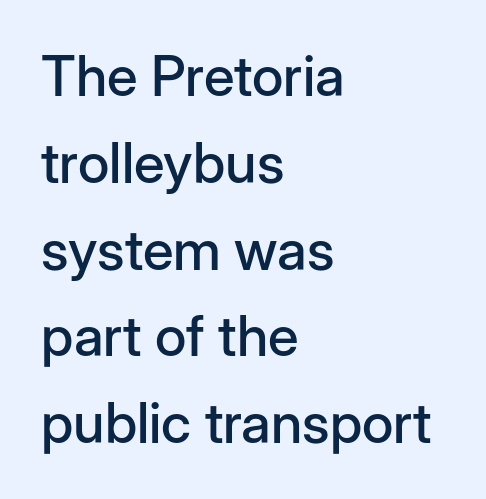
{"serif": "no", "italic": "no", "width": "normal", "stroke_contrast": "low", "x_height": "medium", "monospaced": "no", "underline": "no", "align": "left", "line_spacing": "normal", "line_spacing_ratio": 1.55, "letter_spacing": "normal", "letter_spacing_em": 0.0, "glyph_px": 56}
